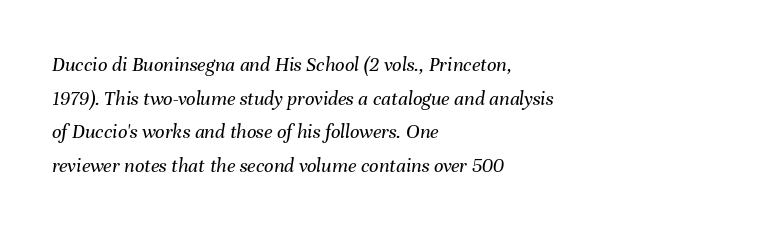
{"italic": "yes", "lean": "right", "slant_degrees": 8, "bold": "no", "underline": "no", "align": "left", "line_spacing": "normal", "line_spacing_ratio": 1.6, "letter_spacing": "normal", "letter_spacing_em": 0.0, "glyph_px": 21}
